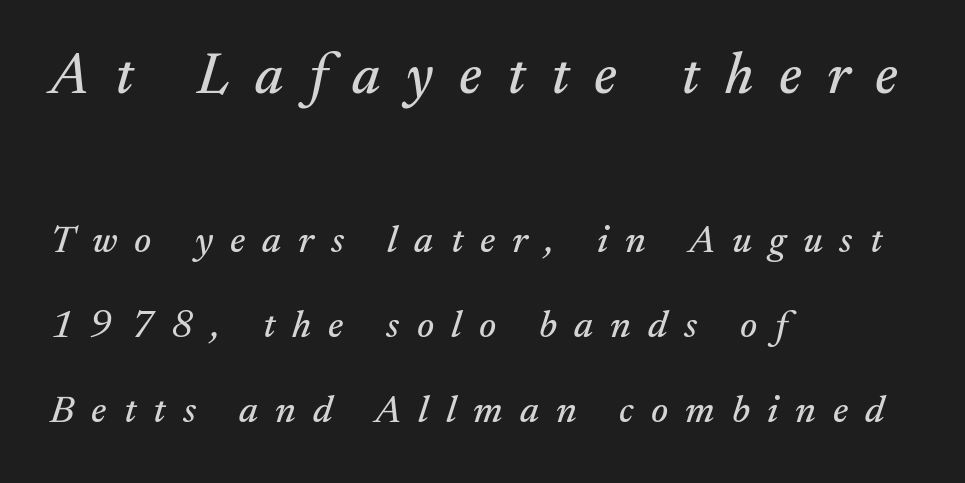
{"serif": "yes", "italic": "yes", "lean": "right", "slant_degrees": 17, "width": "normal", "stroke_contrast": "medium", "x_height": "small", "monospaced": "no", "underline": "no", "align": "left", "line_spacing": "loose", "line_spacing_ratio": 2.18, "letter_spacing": "wide", "letter_spacing_em": 0.44, "larger_block": "first", "size_ratio": 1.49, "glyph_px": 58}
